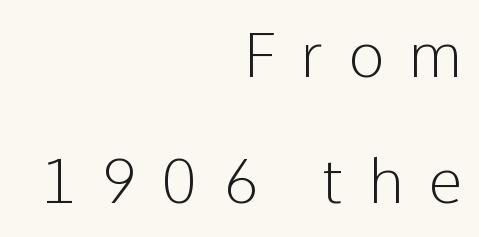
{"serif": "no", "italic": "no", "bold": "no", "weight": "light", "width": "normal", "stroke_contrast": "low", "x_height": "medium", "monospaced": "no", "underline": "no", "align": "right", "line_spacing": "loose", "line_spacing_ratio": 2.04, "letter_spacing": "wide", "letter_spacing_em": 0.39, "glyph_px": 62}
